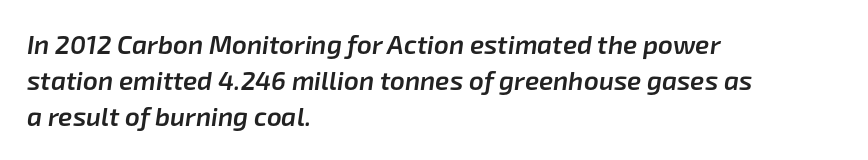
The image shows 26 px text type, italic (leaning right); set left-aligned, normal line spacing (1.39x), normal letter spacing, not underlined.
